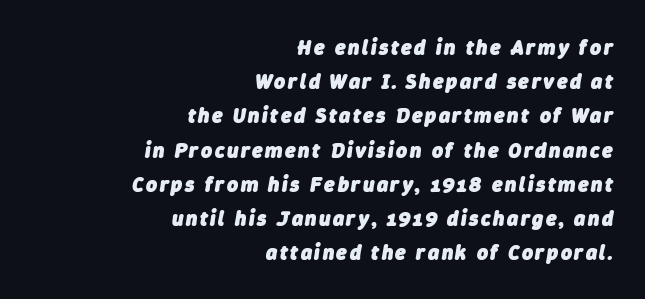
Q: Is the text bold? A: Yes.
Q: Is the text italic (slanted)? A: Yes, it leans right by about 9 degrees.
Q: Is the text underlined? A: No.
Q: How is the paragraph aligned? A: Right-aligned.
Q: Is the spacing between lines tight, normal or loose? A: Normal.
